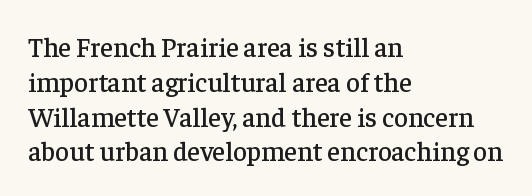
Students, observe: this is what conventionally led text looks like. This sample uses plain, unmodified letter spacing. Nobody drew a line under any word here. The typesetter chose a ragged-right arrangement here. Style check: upright.
